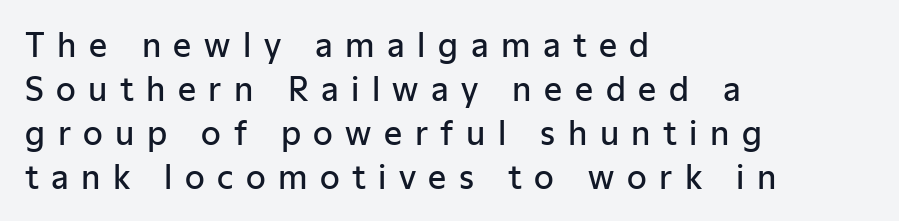
Q: Is the text bold? A: Semi-bold.
Q: Is the text italic (slanted)? A: No, it is upright.
Q: Is the typeface a serif or a sans-serif typeface? A: Sans-serif.
Q: Is the text underlined? A: No.
Q: How is the paragraph aligned? A: Left-aligned.
Q: Is the spacing between letters normal or unusually wide? A: Unusually wide.
Q: Is the spacing between lines tight, normal or loose? A: Normal.
Q: Width (condensed, normal, or wide)? A: Normal.
Q: Stroke contrast? A: Low.
Q: x-height? A: Medium.
Q: Monospaced? A: No.
